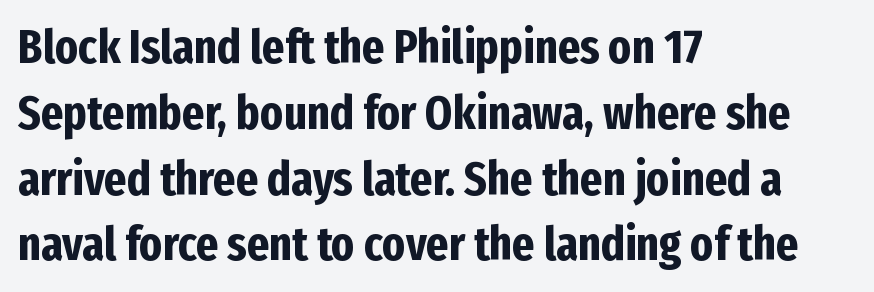
{"serif": "no", "italic": "no", "bold": "yes", "weight": "bold", "width": "condensed", "stroke_contrast": "low", "x_height": "medium", "monospaced": "no", "underline": "no", "align": "left", "line_spacing": "normal", "line_spacing_ratio": 1.37, "letter_spacing": "normal", "letter_spacing_em": 0.0, "glyph_px": 48}
